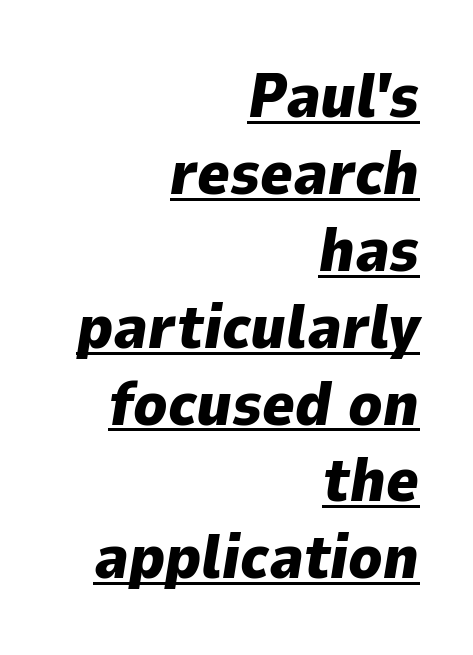
Q: Is the text bold? A: Yes.
Q: Is the text italic (slanted)? A: Yes, it leans right by about 9 degrees.
Q: Is the text underlined? A: Yes.
Q: How is the paragraph aligned? A: Right-aligned.
Q: Is the spacing between letters normal or unusually wide? A: Normal.
Q: Width (condensed, normal, or wide)? A: Normal.
Q: Stroke contrast? A: Low.
Q: x-height? A: Medium.
Q: Monospaced? A: No.
